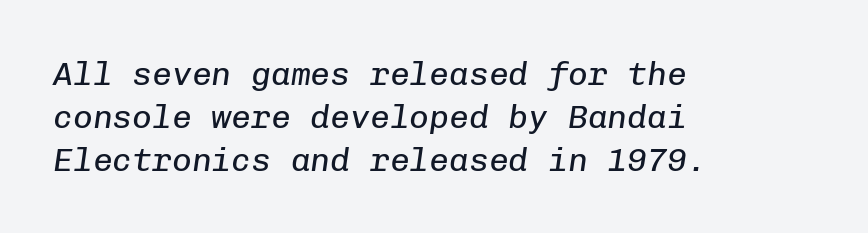
The image shows 33 px regular-weight type, italic (leaning right), monospaced; set left-aligned, normal line spacing (1.3x), normal letter spacing, not underlined; low stroke contrast and a medium x-height.
